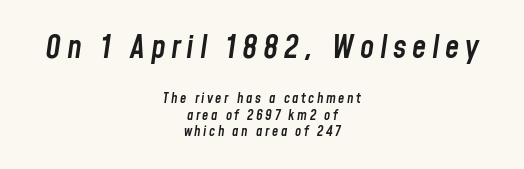
There's an unmistakable incline to the writing here. Line starts and ends both wander, symmetrically. Compare the two chunks: the upper has the greater cap height. The letters are semibold — heavier than regular but short of a full bold. Each letter keeps its own natural width here, so spacing adapts to shape.
